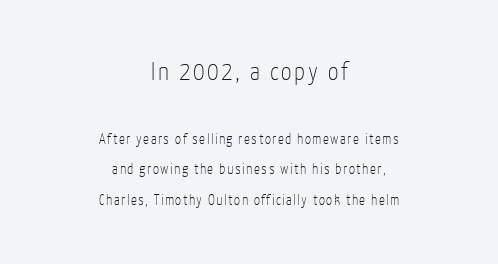
Q: Is the text bold? A: No.
Q: Is the text italic (slanted)? A: No, it is upright.
Q: Is the text underlined? A: No.
Q: How is the paragraph aligned? A: Centered.
Q: Is the spacing between lines tight, normal or loose? A: Loose.
Q: Which block of text is set in a larger size, the first (top) or the second (bottom)? A: The first (top) one.
